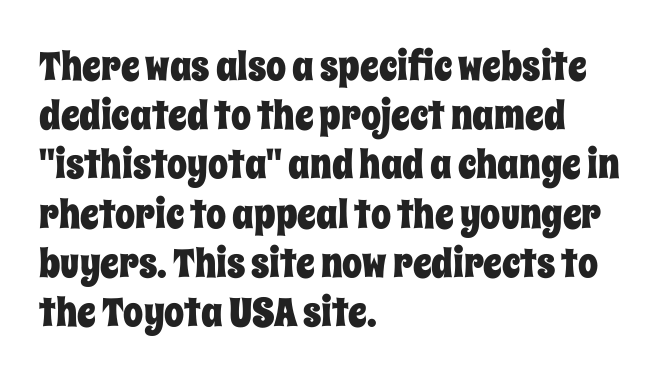
Letter spacing: default. Proportional: the letters do not fall into vertical columns. Underlining? Definitely not there. Compared with a centered layout, this one pins lines to the left instead. No italicization has been applied; the sample stays upright.
